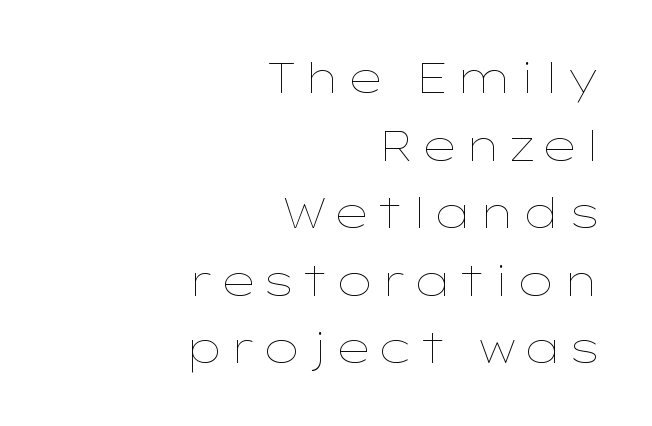
The image shows 42 px thin, wide type, upright; set right-aligned, normal line spacing (1.61x), not underlined; low stroke contrast and a medium x-height.
